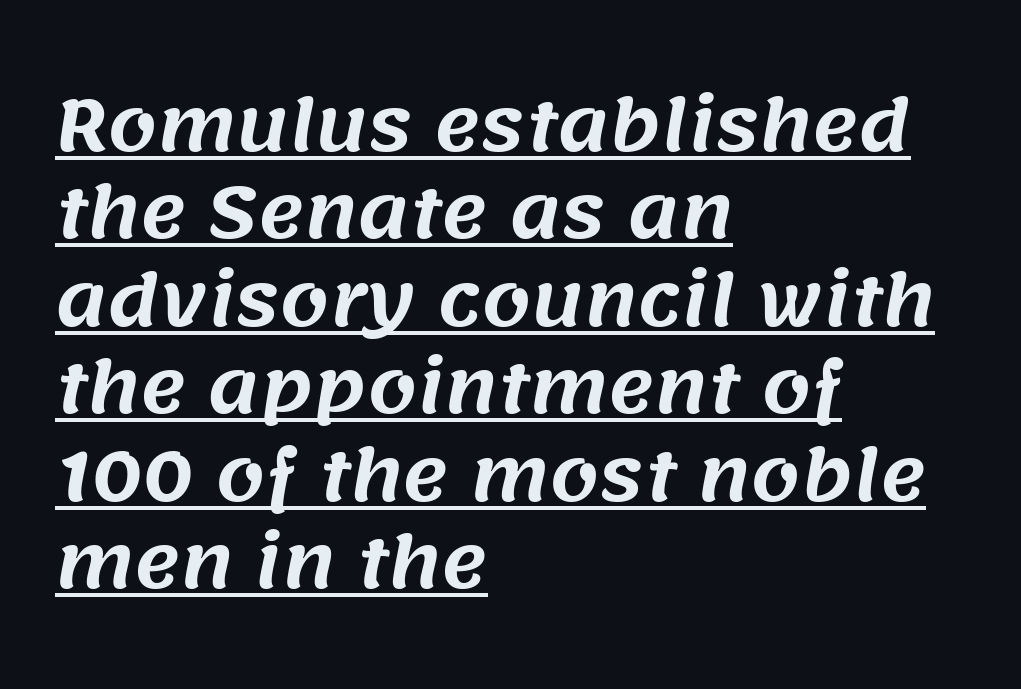
Q: Is the typeface a serif or a sans-serif typeface? A: Sans-serif.
Q: Is the text underlined? A: Yes.
Q: How is the paragraph aligned? A: Left-aligned.
Q: Is the spacing between letters normal or unusually wide? A: Normal.
Q: Is the spacing between lines tight, normal or loose? A: Normal.
Q: Width (condensed, normal, or wide)? A: Normal.
Q: Stroke contrast? A: Medium.
Q: x-height? A: Large.
Q: Monospaced? A: No.
